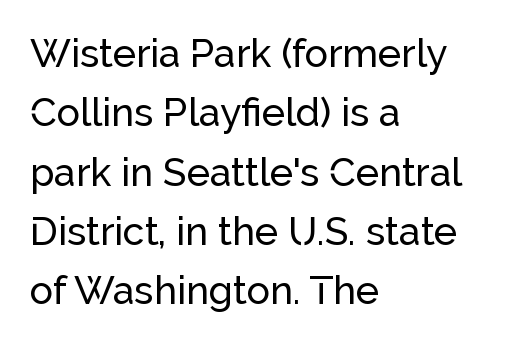
{"serif": "no", "italic": "no", "width": "normal", "stroke_contrast": "low", "x_height": "medium", "monospaced": "no", "underline": "no", "align": "left", "line_spacing": "normal", "line_spacing_ratio": 1.52, "letter_spacing": "normal", "letter_spacing_em": 0.0, "glyph_px": 39}
